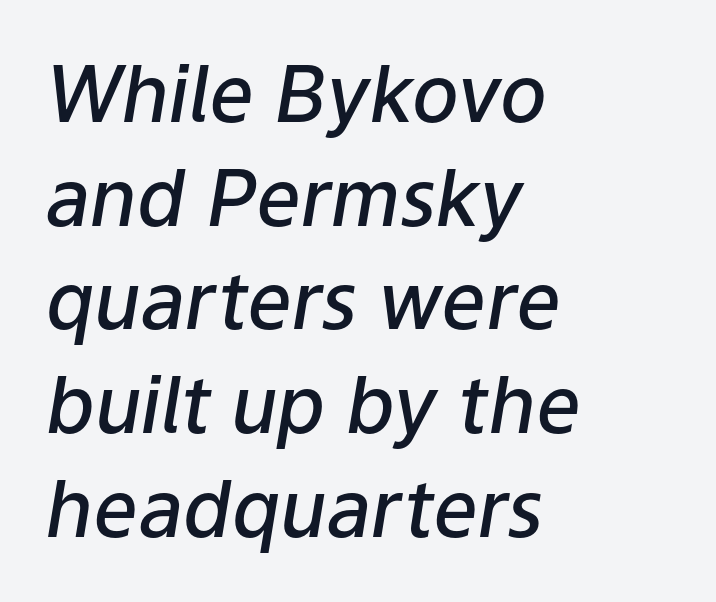
The glyphs look as if they've been sheared to an angle. Notice how descenders clear the ascenders below comfortably — that's standard leading. Character widths vary here, with narrow letters taking less room than wide ones. How are the letters spaced? Ordinarily, with no added tracking. A semibold gives these letters moderate extra thickness, short of bold. Descenders hang freely into open space.
